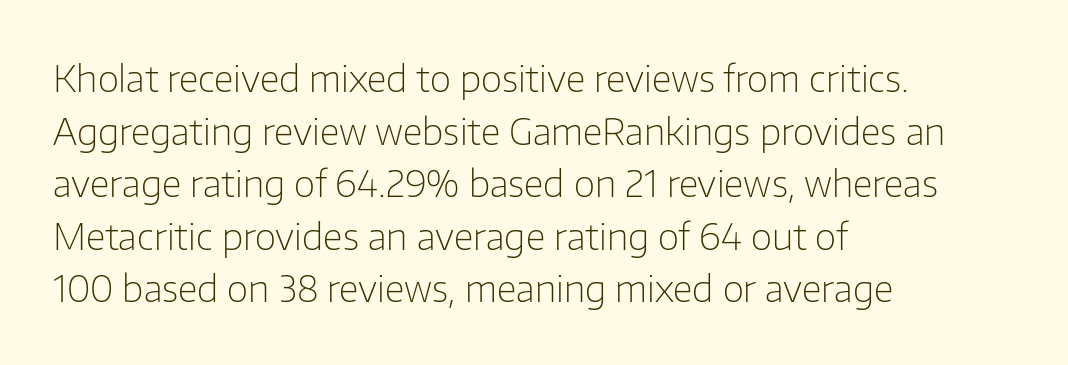
Q: Is the text bold? A: No.
Q: Is the text italic (slanted)? A: No, it is upright.
Q: Is the typeface a serif or a sans-serif typeface? A: Sans-serif.
Q: Is the text underlined? A: No.
Q: How is the paragraph aligned? A: Left-aligned.
Q: Is the spacing between letters normal or unusually wide? A: Normal.
Q: Is the spacing between lines tight, normal or loose? A: Normal.
Q: Width (condensed, normal, or wide)? A: Normal.
Q: Stroke contrast? A: Low.
Q: x-height? A: Medium.
Q: Monospaced? A: No.
